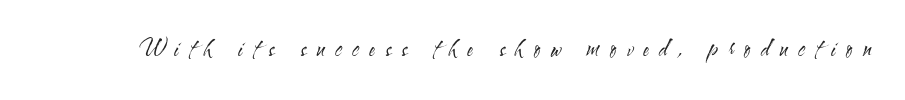
Q: Is the text bold? A: No.
Q: Is the text italic (slanted)? A: Yes.
Q: Is the text underlined? A: No.
Q: Is the spacing between letters normal or unusually wide? A: Unusually wide.
